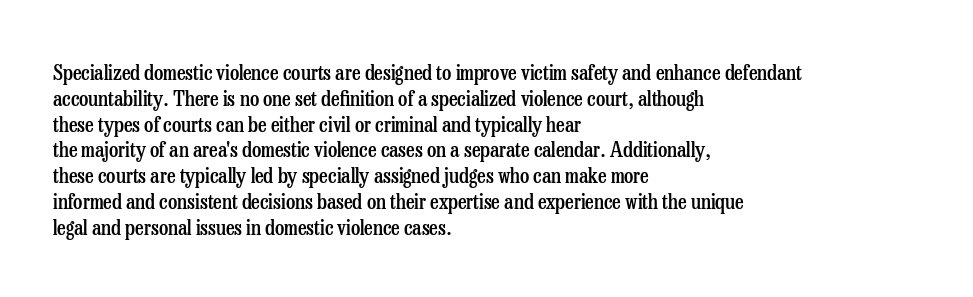
Weight: semibold (demi). Clear beneath every line of the passage. Nothing unusual about the tracking: characters are spaced as the font intends. Notice how the stems are strictly vertical — no italics here. This sample is left-justified, so line endings fall wherever the words run out.
